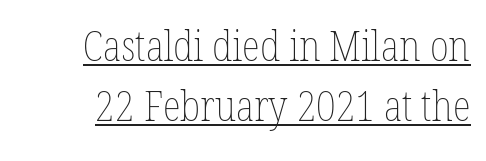
{"italic": "no", "bold": "no", "weight": "thin", "width": "condensed", "stroke_contrast": "low", "x_height": "medium", "monospaced": "no", "underline": "yes", "line_spacing": "normal", "line_spacing_ratio": 1.43, "letter_spacing": "normal", "letter_spacing_em": 0.0, "glyph_px": 42}
